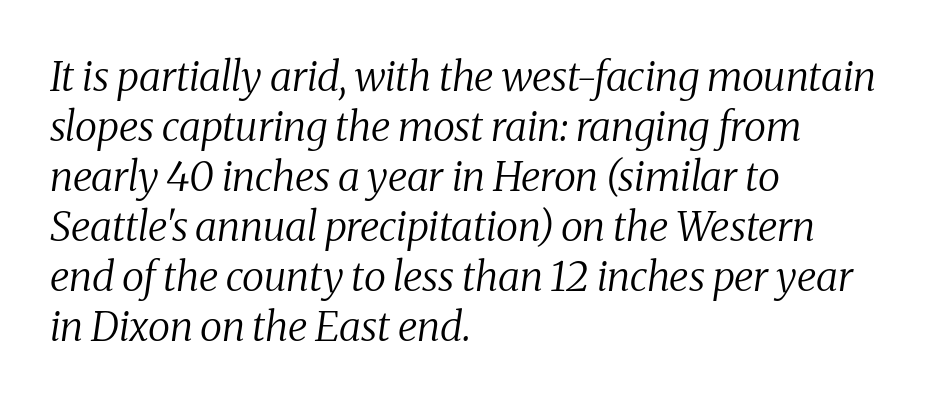
The image shows 41 px regular-weight serif type, italic (leaning right); set left-aligned, line spacing 1.22x, normal letter spacing, not underlined; medium stroke contrast and a medium x-height.
